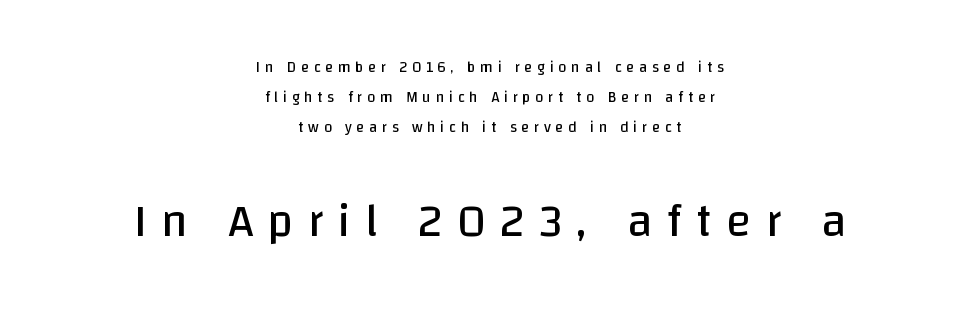
Q: Is the text bold? A: No.
Q: Is the text italic (slanted)? A: No, it is upright.
Q: Is the typeface a serif or a sans-serif typeface? A: Sans-serif.
Q: Is the text underlined? A: No.
Q: How is the paragraph aligned? A: Centered.
Q: Is the spacing between letters normal or unusually wide? A: Unusually wide.
Q: Is the spacing between lines tight, normal or loose? A: Loose.
Q: Which block of text is set in a larger size, the first (top) or the second (bottom)? A: The second (bottom) one.
Q: Width (condensed, normal, or wide)? A: Normal.
Q: Stroke contrast? A: Low.
Q: x-height? A: Large.
Q: Monospaced? A: No.
